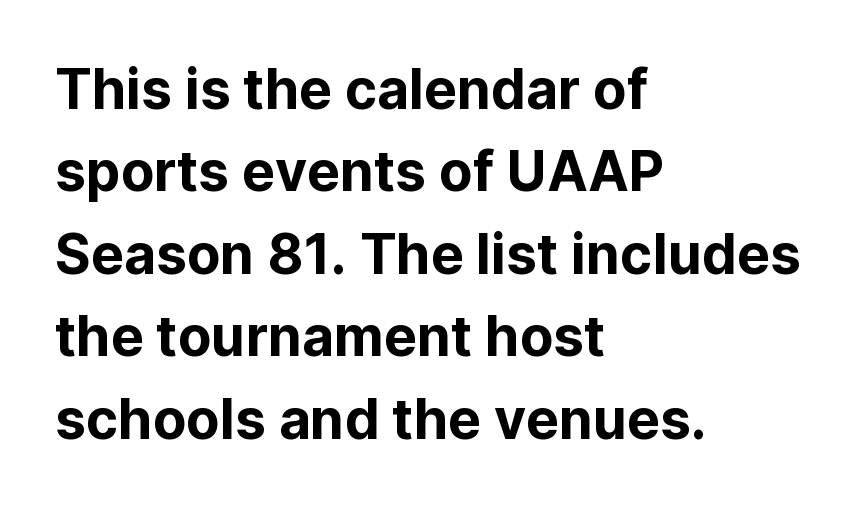
Q: Is the text italic (slanted)? A: No, it is upright.
Q: Is the typeface a serif or a sans-serif typeface? A: Sans-serif.
Q: Is the text underlined? A: No.
Q: How is the paragraph aligned? A: Left-aligned.
Q: Is the spacing between letters normal or unusually wide? A: Normal.
Q: Is the spacing between lines tight, normal or loose? A: Normal.
Q: Width (condensed, normal, or wide)? A: Normal.
Q: Stroke contrast? A: Low.
Q: x-height? A: Medium.
Q: Monospaced? A: No.
